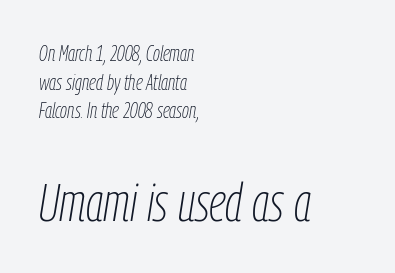
{"italic": "yes", "lean": "right", "slant_degrees": 9, "bold": "no", "weight": "thin", "width": "condensed", "stroke_contrast": "low", "x_height": "medium", "monospaced": "no", "underline": "no", "align": "left", "line_spacing": "normal", "line_spacing_ratio": 1.3, "letter_spacing": "normal", "letter_spacing_em": 0.0, "larger_block": "second", "size_ratio": 2.45, "glyph_px": 54}
